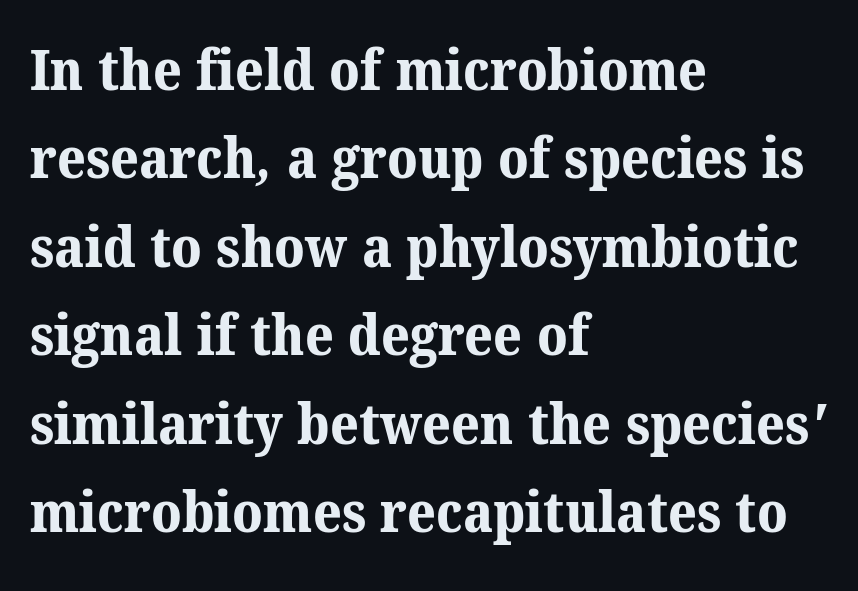
The image shows 56 px bold serif type; set left-aligned, normal line spacing (1.58x), normal letter spacing, not underlined; medium stroke contrast and a medium x-height.
